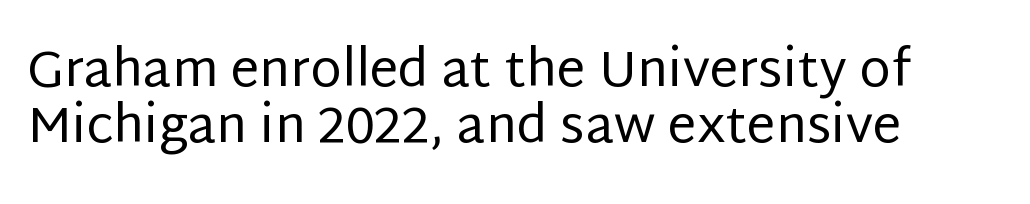
Heaviness? Minimal to ordinary, like unemphasized prose. A typesetter would mark this as roman, not italic. The zone under the glyphs is completely vacant. This block would grow much taller if given ordinary leading; it's compressed now. Left-aligned paragraph, ragged on the right.
